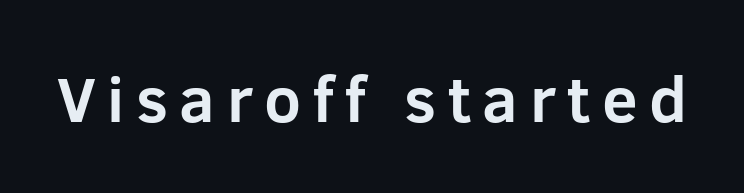
Set as a true bold cut, around the 700 mark. These lines are rendered in a variable-pitch font. Words float on clear page, feet unadorned. Classification — sans serif. Characters remain perfectly vertical along every line.
